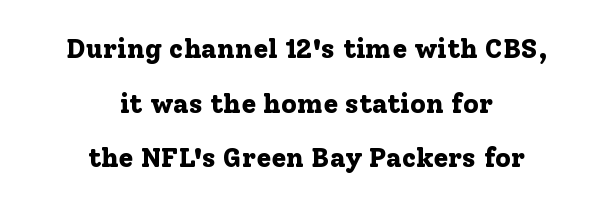
Whoever set this chose breathing room over compactness in the vertical rhythm. A roman cut, with each character standing at attention. Typesetter's note: full bold, strokes at maximum text heaviness. Reading down the block, each line starts at a different indent, mirrored at its end. Bare-footed words on every line. Spacing between characters is what you'd get straight out of the box.
